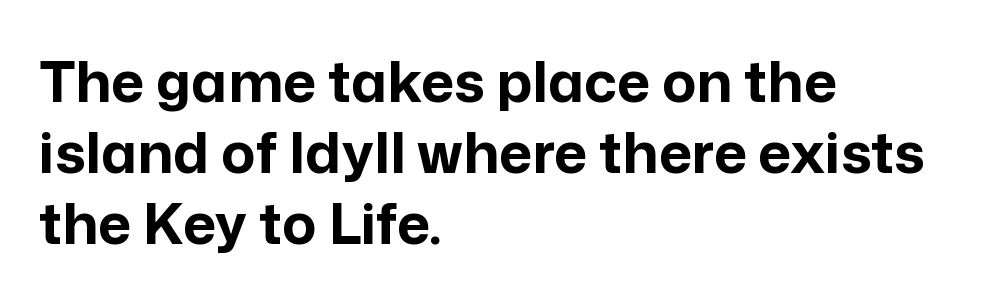
Q: Is the text bold? A: Yes.
Q: Is the text italic (slanted)? A: No, it is upright.
Q: Is the typeface a serif or a sans-serif typeface? A: Sans-serif.
Q: Is the text underlined? A: No.
Q: How is the paragraph aligned? A: Left-aligned.
Q: Is the spacing between letters normal or unusually wide? A: Normal.
Q: Is the spacing between lines tight, normal or loose? A: Normal.
Q: Width (condensed, normal, or wide)? A: Normal.
Q: Stroke contrast? A: Low.
Q: x-height? A: Medium.
Q: Monospaced? A: No.
